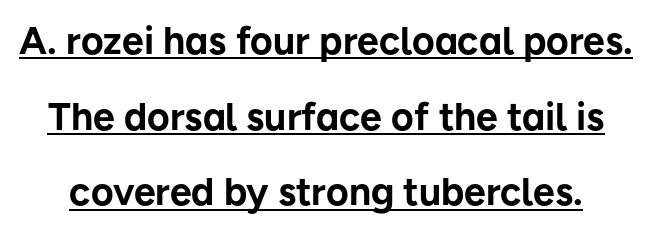
Classification — sans serif. A typesetter would call this leading open, well beyond the default. Proportional: the letters do not fall into vertical columns. Descenders here cross a horizontal rule under the line. Does the lettering tilt? It doesn't — this is upright.
